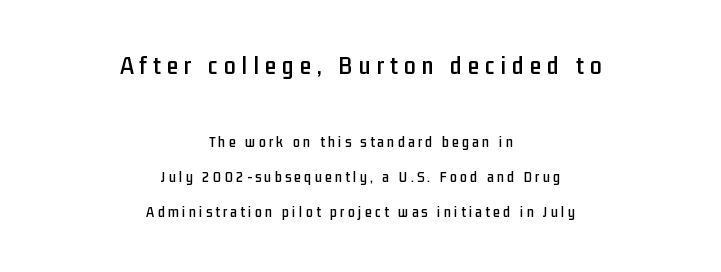
The image shows 26 px text type, upright; set centered, loose line spacing (2.35x), unusually wide letter spacing (+0.23 em), not underlined; the first (top) block is 1.73x larger.
